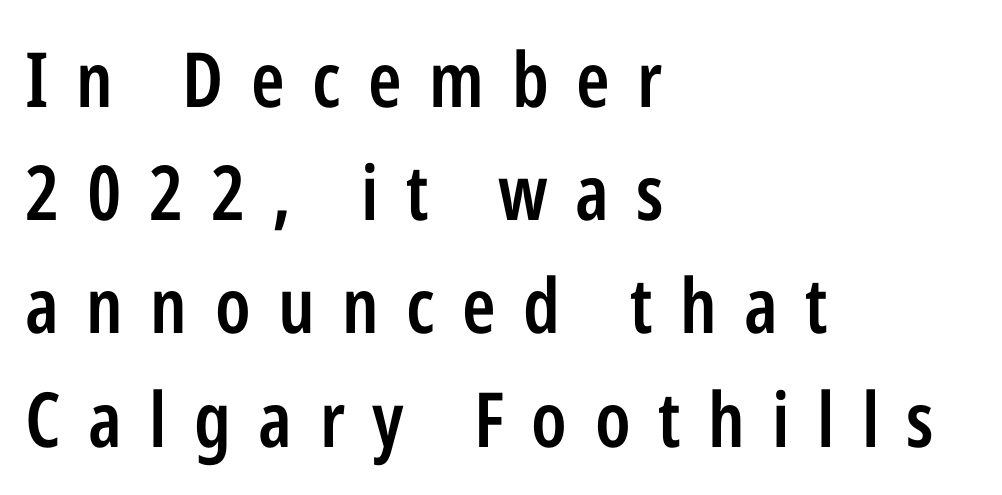
The typesetter chose a ragged-right arrangement here. Descenders hang freely into open space. Substantial extra tracking has been applied to these lines. Baseline-to-baseline distance is the conventional proportion of letter height. Upright lettering throughout.
